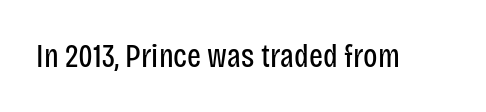
The image shows 33 px regular-weight, condensed sans-serif type, upright; set normal letter spacing, not underlined; low stroke contrast and a large x-height.
